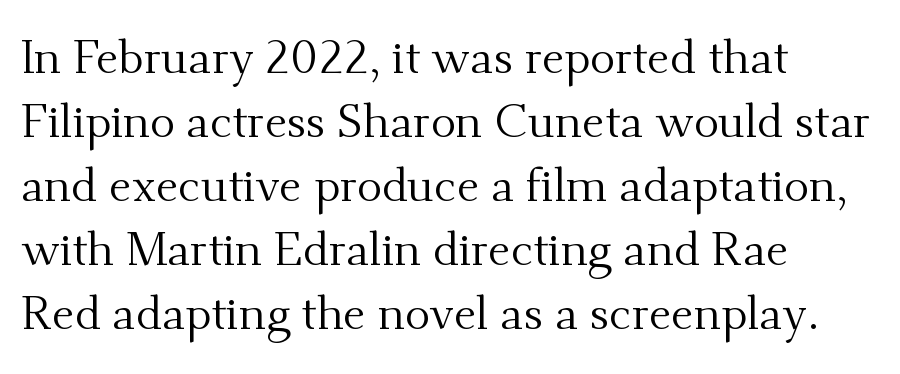
The image shows 47 px regular-weight serif type, upright; set left-aligned, normal line spacing (1.36x), normal letter spacing, not underlined; medium stroke contrast and a small x-height.
